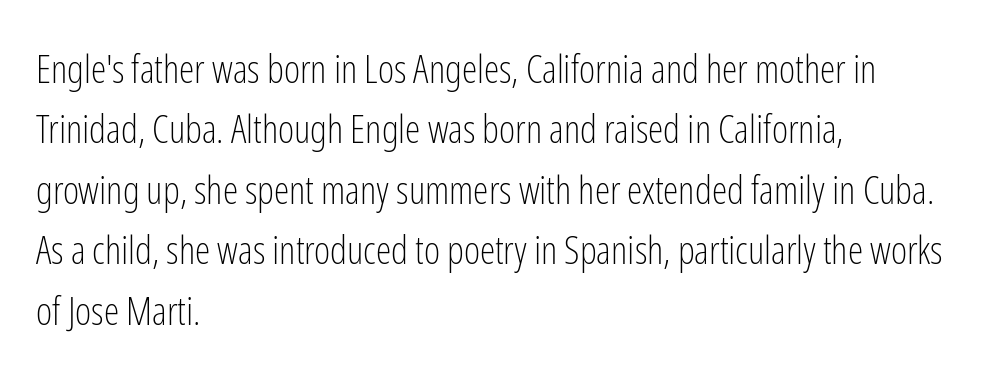
{"serif": "no", "italic": "no", "bold": "no", "weight": "light", "width": "condensed", "stroke_contrast": "low", "x_height": "medium", "monospaced": "no", "underline": "no", "align": "left", "line_spacing": "normal", "line_spacing_ratio": 1.55, "letter_spacing": "normal", "letter_spacing_em": 0.0, "glyph_px": 39}
